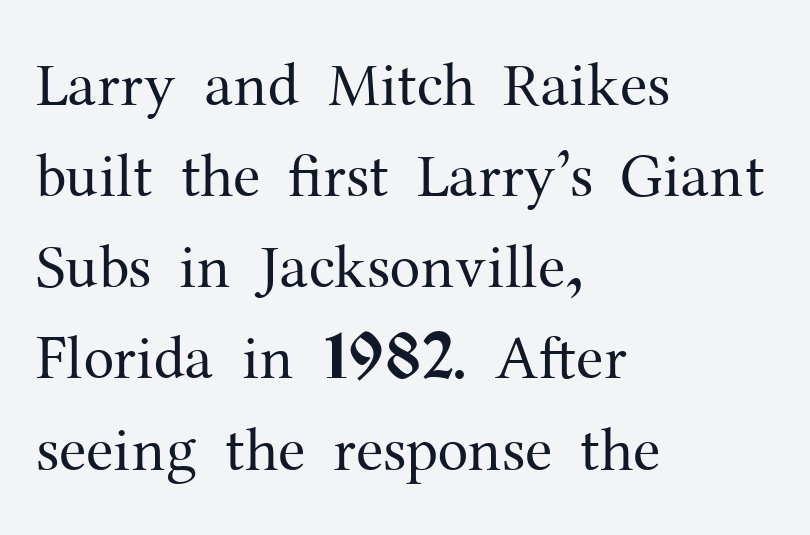
The image shows 62 px regular-weight serif type, upright; set left-aligned, normal line spacing (1.47x), normal letter spacing, not underlined; medium stroke contrast and a medium x-height.
